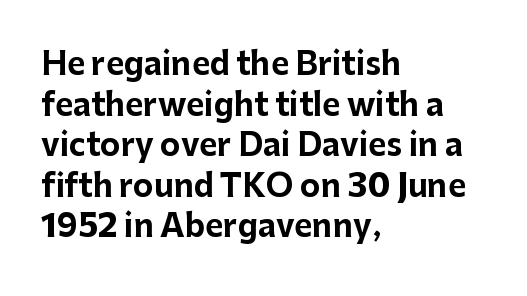
The face used here is proportionally spaced, like ordinary book or web type. Typesetter's note: full bold, strokes at maximum text heaviness. This is the regular roman posture of the typeface. The lines in this sample share a left origin and differ only in where they stop.
